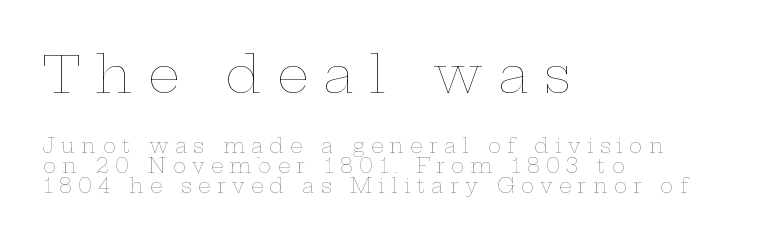
Q: Is the text bold? A: No.
Q: Is the text italic (slanted)? A: No, it is upright.
Q: Is the text underlined? A: No.
Q: How is the paragraph aligned? A: Left-aligned.
Q: Is the spacing between letters normal or unusually wide? A: Unusually wide.
Q: Is the spacing between lines tight, normal or loose? A: Tight.
Q: Which block of text is set in a larger size, the first (top) or the second (bottom)? A: The first (top) one.
Q: Width (condensed, normal, or wide)? A: Wide.
Q: Stroke contrast? A: Low.
Q: x-height? A: Medium.
Q: Monospaced? A: No.
